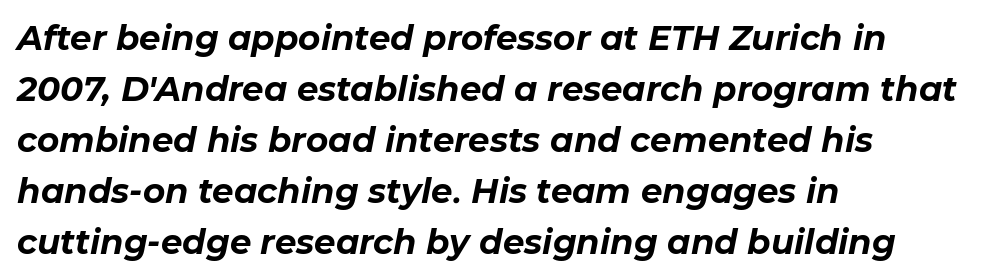
{"italic": "yes", "lean": "right", "slant_degrees": 11, "bold": "yes", "weight": "bold", "width": "normal", "stroke_contrast": "low", "x_height": "medium", "monospaced": "no", "underline": "no", "align": "left", "line_spacing": "normal", "line_spacing_ratio": 1.5, "letter_spacing": "normal", "letter_spacing_em": 0.0, "glyph_px": 34}
